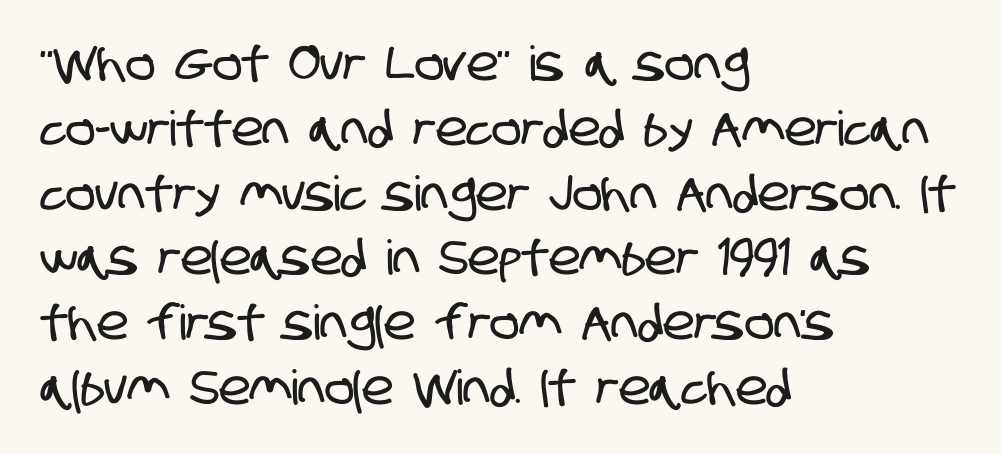
The image shows 48 px condensed sans-serif type; set left-aligned, normal line spacing (1.35x), normal letter spacing, not underlined; low stroke contrast and a large x-height.
